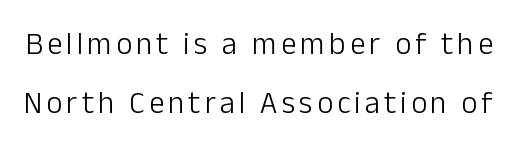
Typographically, this falls in the sans-serif category. The passage shown is typed in a proportional face where columns would drift. Rows of type keep a wide berth in the vertical direction. Vertical strokes here are truly vertical. Any mark beneath the type? The region is blank. The typeface has the unassuming heft of standard copy or less.
